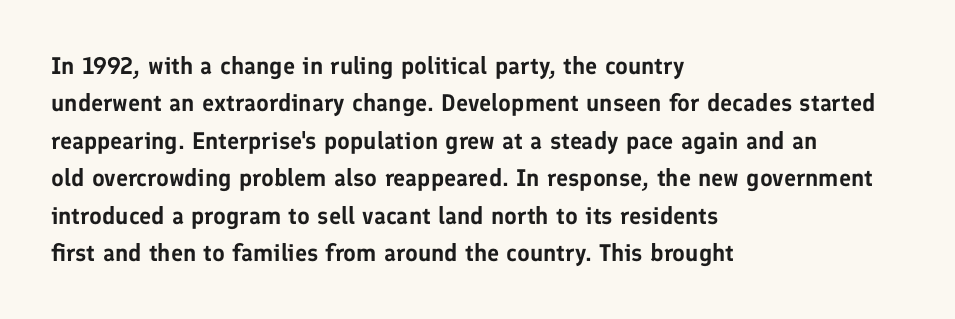
Q: Is the text italic (slanted)? A: No, it is upright.
Q: Is the text underlined? A: No.
Q: How is the paragraph aligned? A: Left-aligned.
Q: Is the spacing between letters normal or unusually wide? A: Normal.
Q: Is the spacing between lines tight, normal or loose? A: Normal.
